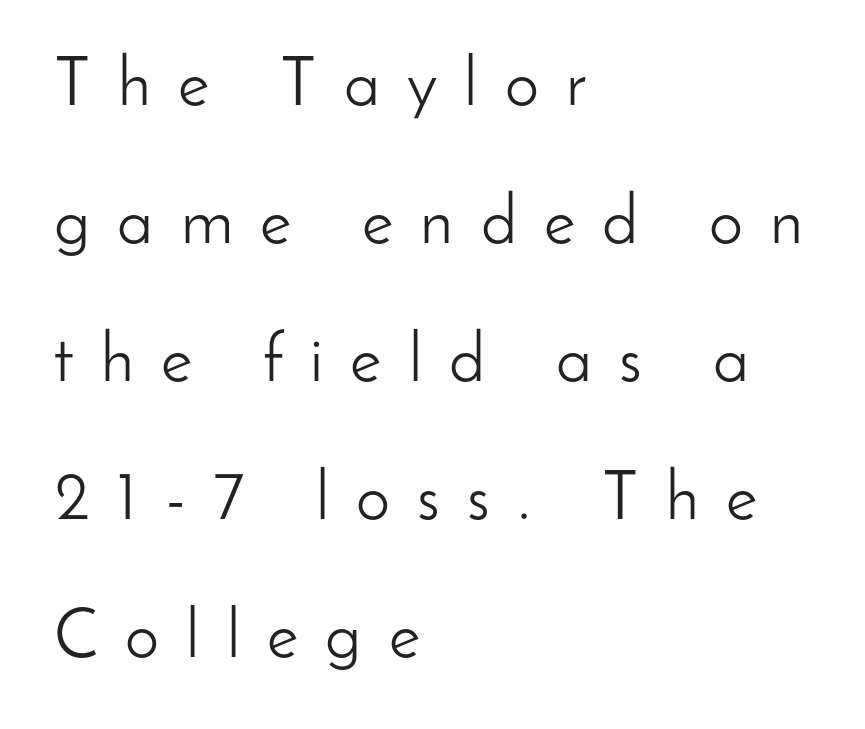
The image shows 68 px light sans-serif type, upright; set left-aligned, loose line spacing (2.03x), unusually wide letter spacing (+0.4 em), not underlined; low stroke contrast and a small x-height.
